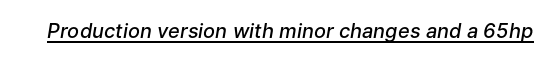
The passage shown leans; its letterforms are oblique. Does the weight exceed regular? Yes, but only to semibold. Check the space under the baseline: a stroke is drawn there. What stands out about the letter spacing? Nothing — it is the standard amount.
